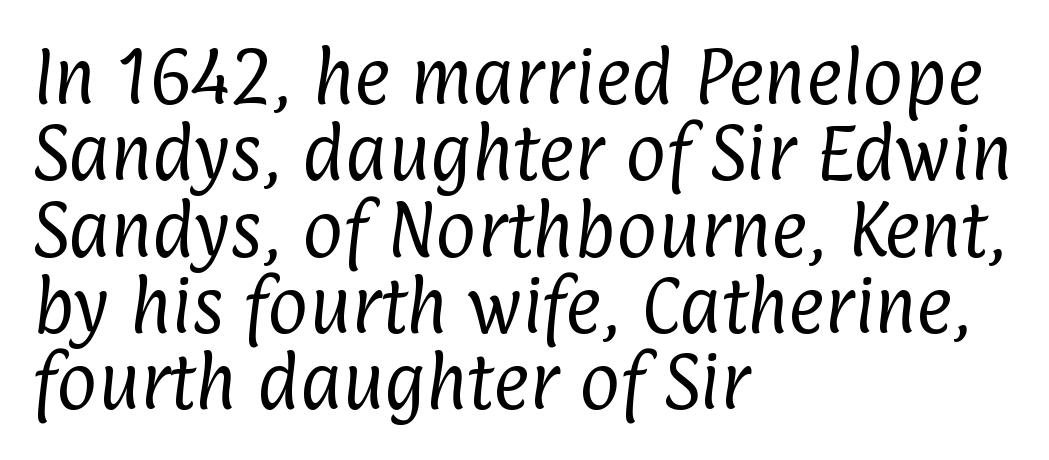
Q: Is the text bold? A: No.
Q: Is the typeface a serif or a sans-serif typeface? A: Sans-serif.
Q: Is the text underlined? A: No.
Q: How is the paragraph aligned? A: Left-aligned.
Q: Is the spacing between letters normal or unusually wide? A: Normal.
Q: Width (condensed, normal, or wide)? A: Condensed.
Q: Stroke contrast? A: Low.
Q: x-height? A: Medium.
Q: Monospaced? A: No.
